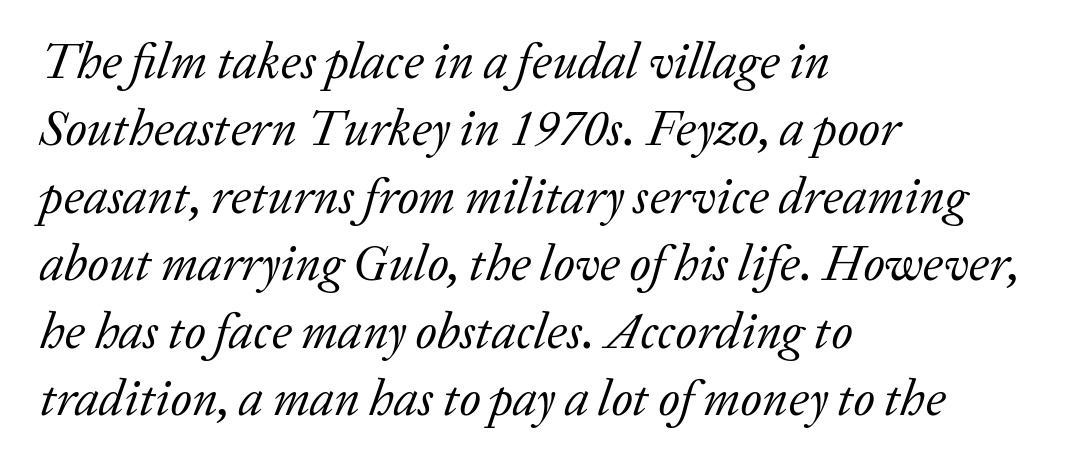
The rows are spaced the way most documents space them. Think of a printed novel: that variable character pitch is what you see here. Words float on clear page, feet unadorned. A typesetter would mark this as italic.
